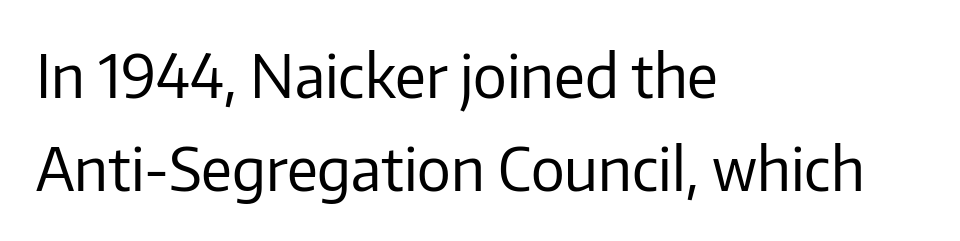
Lines of text with bare space underneath. Compared with typical paragraphs, the rows here are spaced about the same. Here the designer chose a conventional face with non-uniform glyph widths. If you drew a ruler down the left edge, every line would touch it. Vertical stems look standard width or narrower in stroke. The horizontal fit of the characters is conventional and even.
